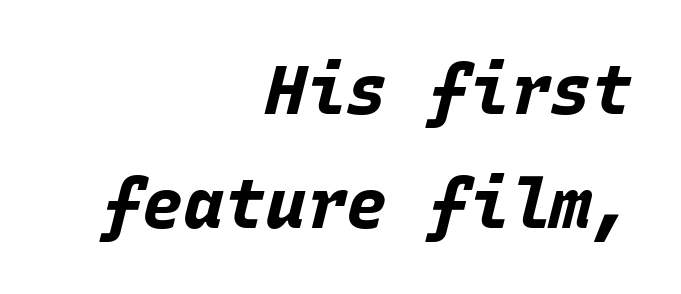
Q: Is the text bold? A: Yes.
Q: Is the text italic (slanted)? A: Yes, it leans right by about 15 degrees.
Q: Is the text underlined? A: No.
Q: How is the paragraph aligned? A: Right-aligned.
Q: Is the spacing between letters normal or unusually wide? A: Normal.
Q: Is the spacing between lines tight, normal or loose? A: Normal.
Q: Width (condensed, normal, or wide)? A: Normal.
Q: Stroke contrast? A: Low.
Q: x-height? A: Large.
Q: Monospaced? A: Yes.
